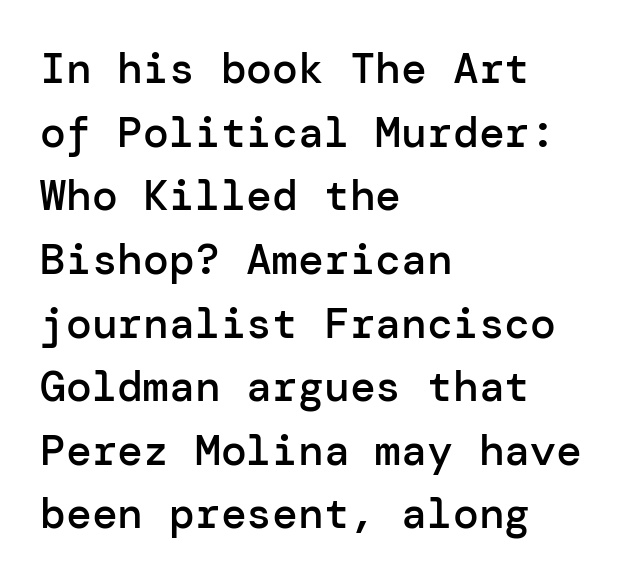
{"serif": "no", "italic": "no", "bold": "semi", "weight": "semibold", "width": "normal", "stroke_contrast": "low", "x_height": "medium", "underline": "no", "align": "left", "line_spacing": "normal", "line_spacing_ratio": 1.48, "letter_spacing": "normal", "letter_spacing_em": 0.0, "glyph_px": 43}
